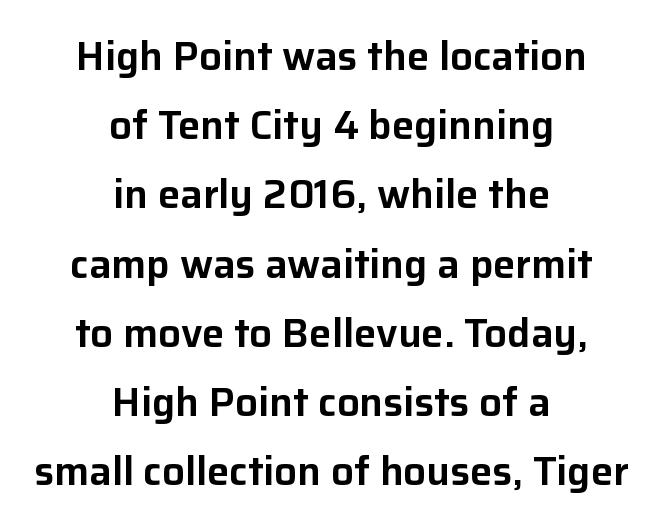
The image shows 40 px sans-serif type, upright; set centered, line spacing 1.73x, normal letter spacing, not underlined; low stroke contrast and a medium x-height.
